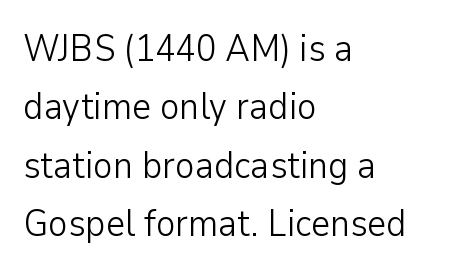
{"serif": "no", "italic": "no", "bold": "no", "weight": "light", "width": "normal", "stroke_contrast": "low", "x_height": "medium", "monospaced": "no", "underline": "no", "align": "left", "line_spacing": "normal", "line_spacing_ratio": 1.58, "letter_spacing": "normal", "letter_spacing_em": 0.0, "glyph_px": 37}
